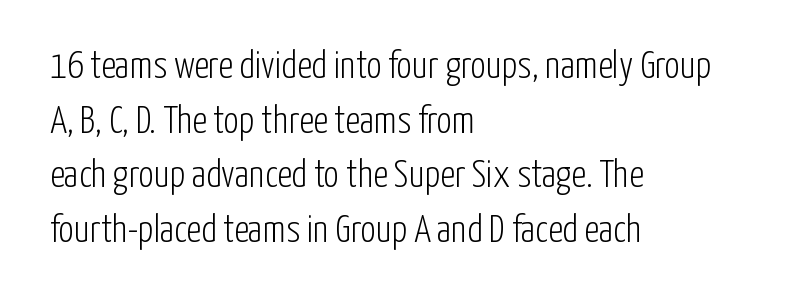
Stroke thickness stays within the range of a standard reading face or lighter. These lines are rendered in a variable-pitch font. The letters carry no serifs — their stems end cleanly without finishing strokes. Layout note: lines flush left.
